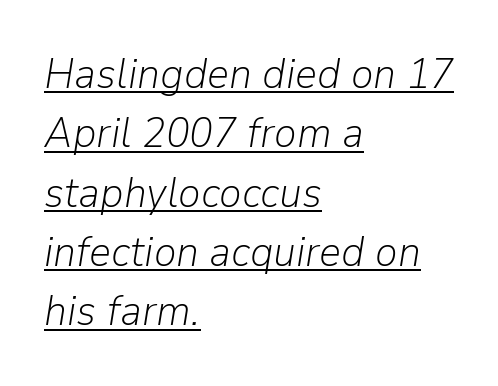
The words here are underlined. There's an unmistakable incline to the writing here. Short and long lines alike share a common starting point at left. The letters advance in unequal steps, a hallmark of proportional type. The space between consecutive lines is moderate.
